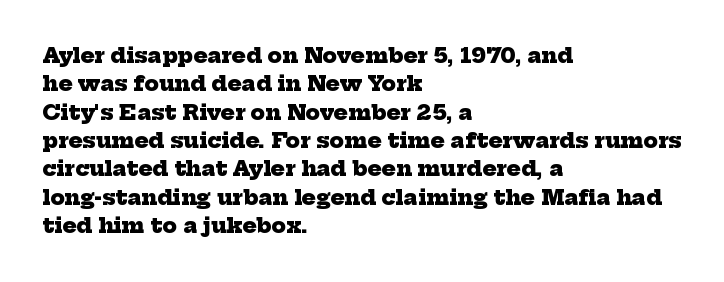
A typesetter would call this leading conventional body-copy spacing. Is the block centered? No — it sits flush against the left margin. Characters follow at the spacing the type designer built in. Strokes here are thick enough to call this a true bold. The foot of each line stays bare and open.
